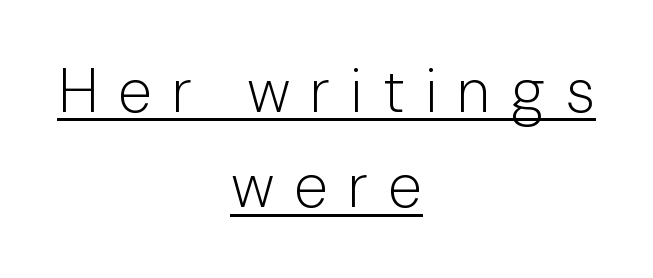
Q: Is the text bold? A: No.
Q: Is the text italic (slanted)? A: No, it is upright.
Q: Is the typeface a serif or a sans-serif typeface? A: Sans-serif.
Q: Is the text underlined? A: Yes.
Q: How is the paragraph aligned? A: Centered.
Q: Is the spacing between letters normal or unusually wide? A: Unusually wide.
Q: Is the spacing between lines tight, normal or loose? A: Normal.
Q: Width (condensed, normal, or wide)? A: Normal.
Q: Stroke contrast? A: Low.
Q: x-height? A: Medium.
Q: Monospaced? A: No.
